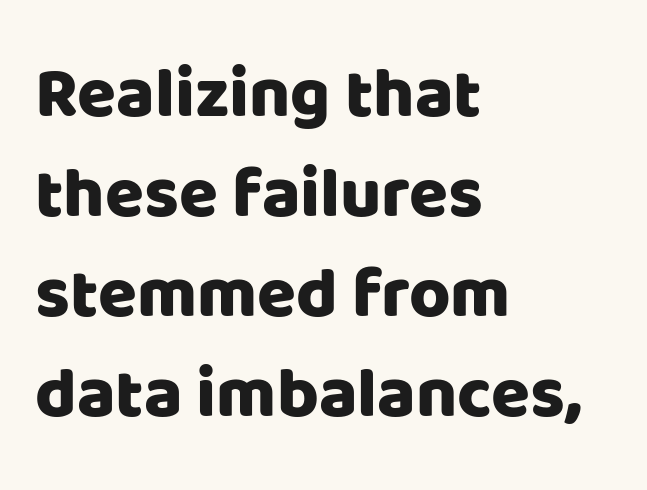
{"serif": "no", "italic": "no", "width": "normal", "stroke_contrast": "low", "x_height": "large", "monospaced": "no", "underline": "no", "align": "left", "line_spacing": "normal", "line_spacing_ratio": 1.41, "letter_spacing": "normal", "letter_spacing_em": 0.0, "glyph_px": 71}
